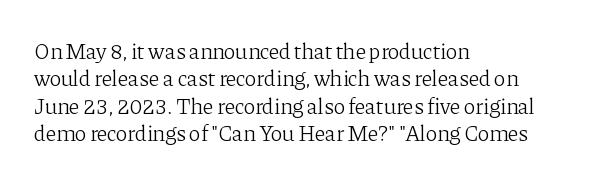
Counters stay open thanks to moderate or lighter strokes. All the whitespace from short lines collects on the right. Normally led — the rows are evenly, conventionally spaced. The glyphs are unaccompanied by any horizontal stroke below them.
